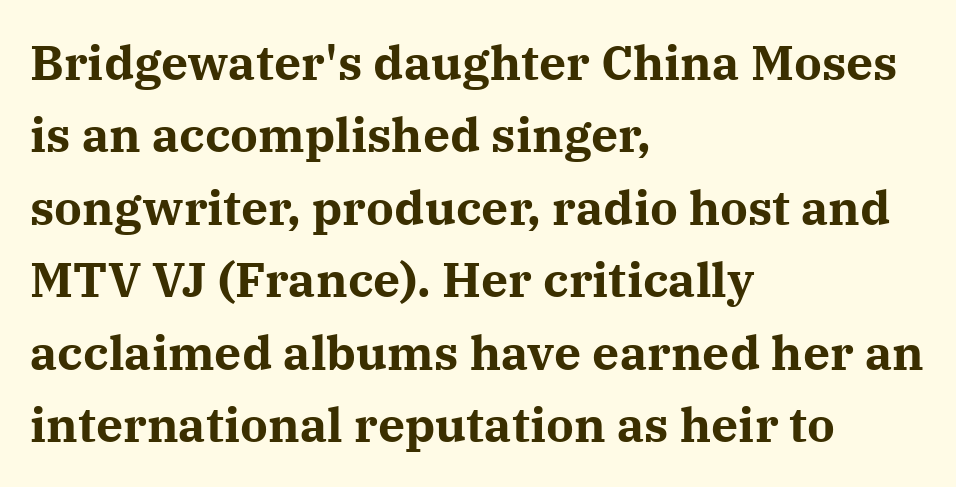
Q: Is the text bold? A: Yes.
Q: Is the text italic (slanted)? A: No, it is upright.
Q: Is the typeface a serif or a sans-serif typeface? A: Serif.
Q: Is the text underlined? A: No.
Q: How is the paragraph aligned? A: Left-aligned.
Q: Is the spacing between letters normal or unusually wide? A: Normal.
Q: Is the spacing between lines tight, normal or loose? A: Normal.
Q: Width (condensed, normal, or wide)? A: Normal.
Q: Stroke contrast? A: Medium.
Q: x-height? A: Medium.
Q: Monospaced? A: No.
